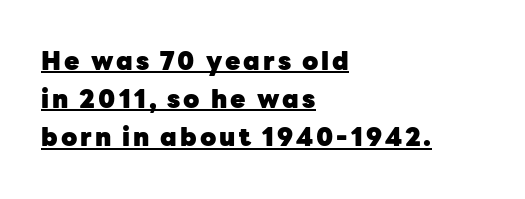
{"italic": "no", "bold": "yes", "underline": "yes", "align": "left", "line_spacing": "normal", "line_spacing_ratio": 1.53, "glyph_px": 25}
